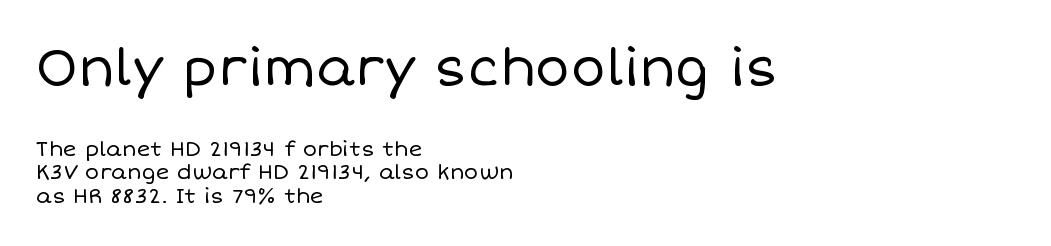
{"italic": "no", "bold": "no", "weight": "regular", "width": "normal", "stroke_contrast": "low", "x_height": "large", "monospaced": "no", "underline": "no", "align": "left", "line_spacing": "tight", "line_spacing_ratio": 1.12, "letter_spacing": "normal", "letter_spacing_em": 0.0, "larger_block": "first", "size_ratio": 2.48, "glyph_px": 52}
